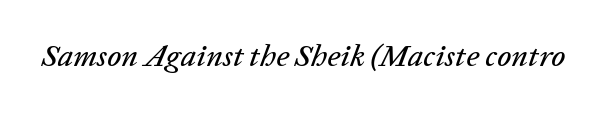
Q: Is the text italic (slanted)? A: Yes, it leans right by about 20 degrees.
Q: Is the text underlined? A: No.
Q: Is the spacing between letters normal or unusually wide? A: Normal.
Q: Width (condensed, normal, or wide)? A: Normal.
Q: Stroke contrast? A: Low.
Q: x-height? A: Medium.
Q: Monospaced? A: No.
